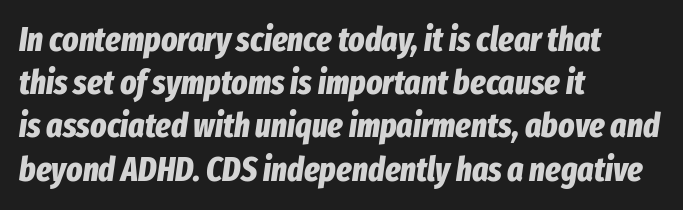
Rule under the text: the space is simply empty. A typesetter would call this proportional, since set widths differ per character. Leading: standard. These lines were composed using italics.
